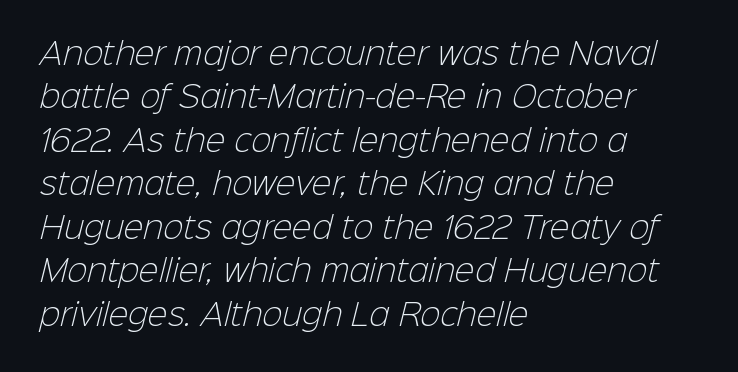
Q: Is the text bold? A: No.
Q: Is the typeface a serif or a sans-serif typeface? A: Sans-serif.
Q: Is the text underlined? A: No.
Q: How is the paragraph aligned? A: Left-aligned.
Q: Is the spacing between letters normal or unusually wide? A: Normal.
Q: Is the spacing between lines tight, normal or loose? A: Normal.
Q: Width (condensed, normal, or wide)? A: Normal.
Q: Stroke contrast? A: Low.
Q: x-height? A: Medium.
Q: Monospaced? A: No.
